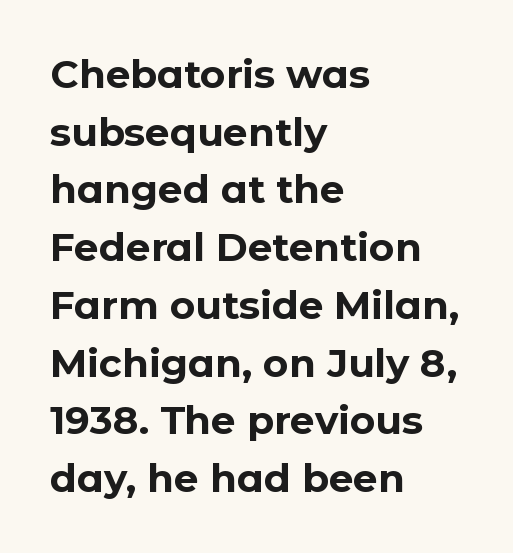
{"serif": "no", "italic": "no", "bold": "yes", "weight": "bold", "width": "normal", "stroke_contrast": "low", "x_height": "medium", "monospaced": "no", "underline": "no", "align": "left", "line_spacing": "normal", "line_spacing_ratio": 1.48, "letter_spacing": "normal", "letter_spacing_em": 0.0, "glyph_px": 39}
